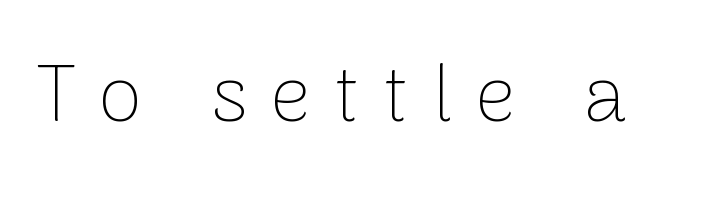
Q: Is the text bold? A: No.
Q: Is the text italic (slanted)? A: No, it is upright.
Q: Is the typeface a serif or a sans-serif typeface? A: Sans-serif.
Q: Is the text underlined? A: No.
Q: Is the spacing between letters normal or unusually wide? A: Unusually wide.
Q: Width (condensed, normal, or wide)? A: Normal.
Q: Stroke contrast? A: Low.
Q: x-height? A: Medium.
Q: Monospaced? A: No.
